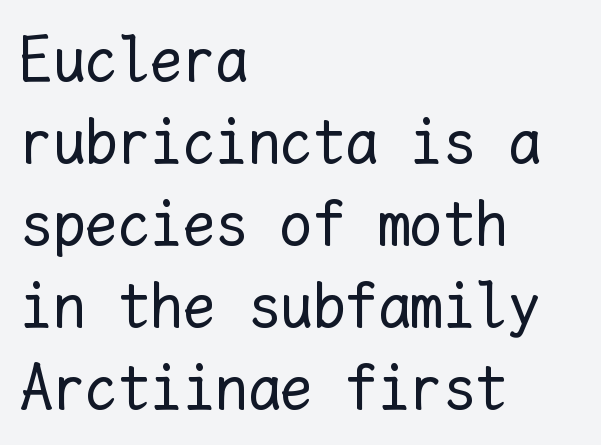
The image shows 65 px regular-weight type, upright, monospaced; set left-aligned, normal line spacing (1.26x), normal letter spacing, not underlined; low stroke contrast and a medium x-height.
